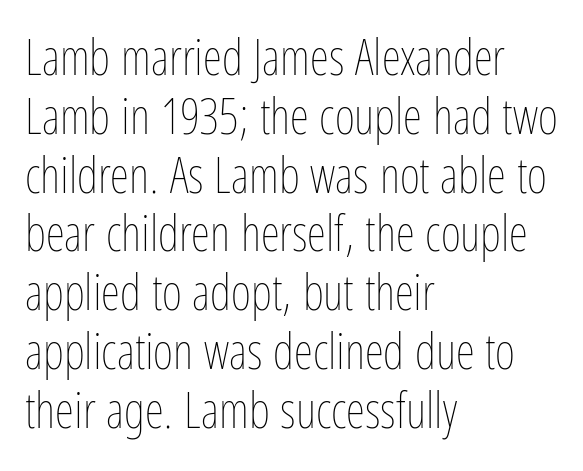
The image shows 49 px thin, condensed type, upright; set left-aligned, line spacing 1.2x, normal letter spacing, not underlined; low stroke contrast and a medium x-height.
